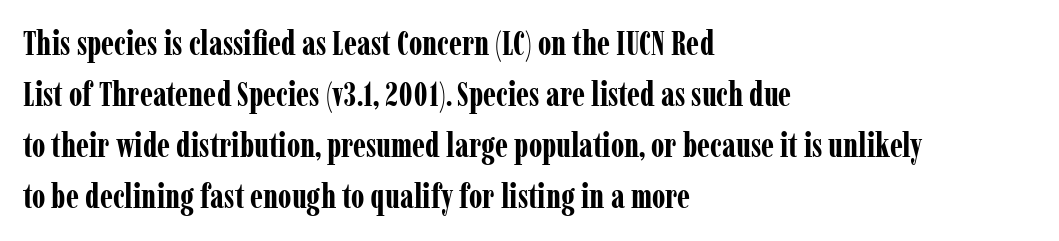
Q: Is the text bold? A: Yes.
Q: Is the text italic (slanted)? A: No, it is upright.
Q: Is the typeface a serif or a sans-serif typeface? A: Serif.
Q: Is the text underlined? A: No.
Q: How is the paragraph aligned? A: Left-aligned.
Q: Is the spacing between letters normal or unusually wide? A: Normal.
Q: Is the spacing between lines tight, normal or loose? A: Normal.
Q: Width (condensed, normal, or wide)? A: Condensed.
Q: Stroke contrast? A: Low.
Q: x-height? A: Medium.
Q: Monospaced? A: No.
